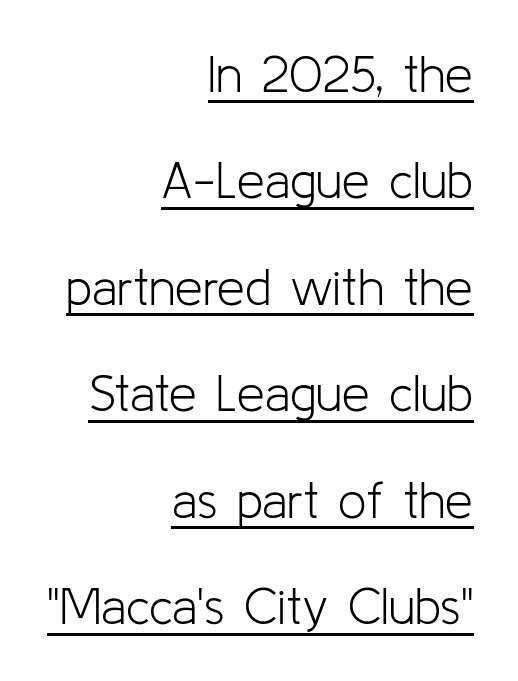
{"serif": "no", "italic": "no", "bold": "no", "weight": "light", "width": "normal", "stroke_contrast": "low", "x_height": "medium", "monospaced": "no", "underline": "yes", "align": "right", "line_spacing": "loose", "line_spacing_ratio": 2.13, "letter_spacing": "normal", "letter_spacing_em": 0.0, "glyph_px": 50}
